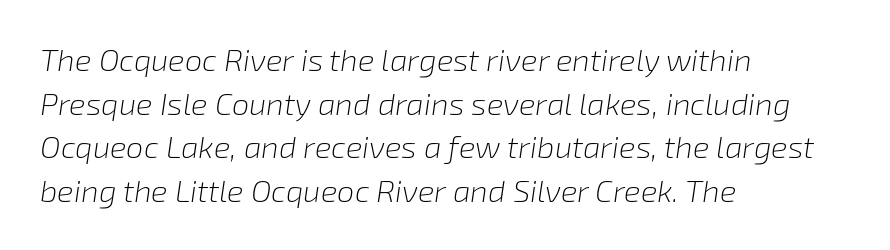
This sample has the flowing, uneven cadence of proportional lettering. The rendering applies a slant to the glyphs. What stands out about the letter spacing? Nothing — it is the standard amount. These glyphs show unthickened strokes, regular width or finer. Horizontal bands of white between lines are of average thickness. The space directly below the letters is spotless.
